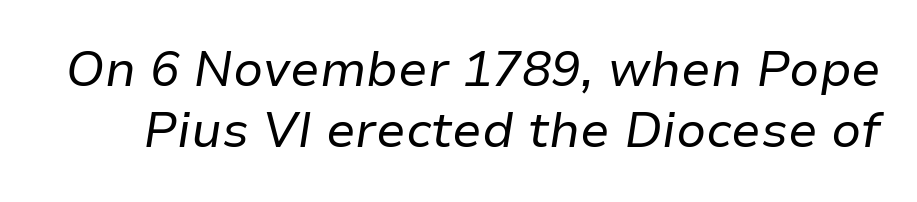
Q: Is the text bold? A: No.
Q: Is the text italic (slanted)? A: Yes, it leans right by about 9 degrees.
Q: Is the text underlined? A: No.
Q: Is the spacing between letters normal or unusually wide? A: Normal.
Q: Is the spacing between lines tight, normal or loose? A: Normal.
Q: Width (condensed, normal, or wide)? A: Normal.
Q: Stroke contrast? A: Low.
Q: x-height? A: Medium.
Q: Monospaced? A: No.
